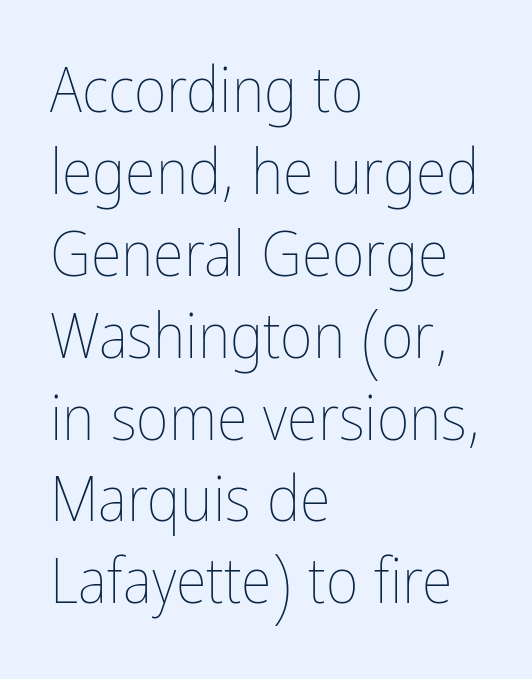
The image shows 63 px thin, condensed type, upright; set left-aligned, normal line spacing (1.3x), normal letter spacing, not underlined; low stroke contrast and a medium x-height.
